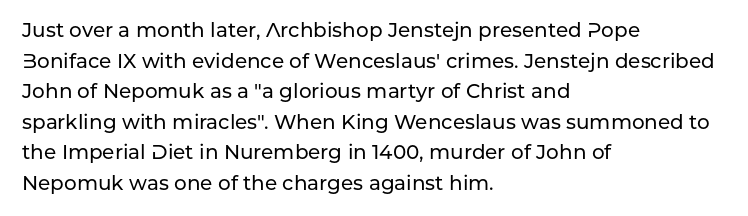
Q: Is the text italic (slanted)? A: No, it is upright.
Q: Is the text underlined? A: No.
Q: How is the paragraph aligned? A: Left-aligned.
Q: Is the spacing between letters normal or unusually wide? A: Normal.
Q: Is the spacing between lines tight, normal or loose? A: Normal.
